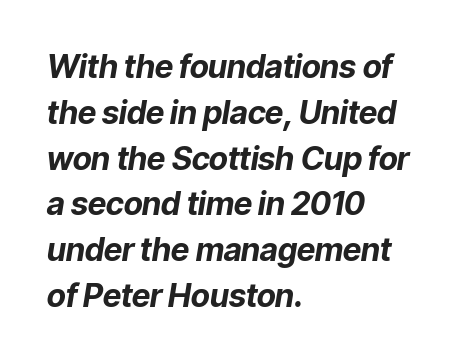
This sample uses plain, unmodified letter spacing. The glyphs have the mass of a bold cut. The glyphs are unaccompanied by any horizontal stroke below them. A typesetter would mark this as italic.
